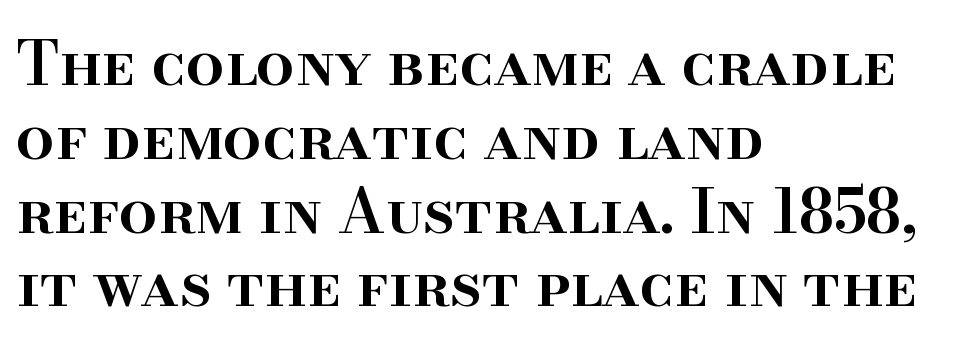
Q: Is the text bold? A: Semi-bold.
Q: Is the text italic (slanted)? A: No, it is upright.
Q: Is the typeface a serif or a sans-serif typeface? A: Serif.
Q: Is the text underlined? A: No.
Q: How is the paragraph aligned? A: Left-aligned.
Q: Is the spacing between letters normal or unusually wide? A: Normal.
Q: Width (condensed, normal, or wide)? A: Normal.
Q: Stroke contrast? A: High.
Q: x-height? A: Small.
Q: Monospaced? A: No.
